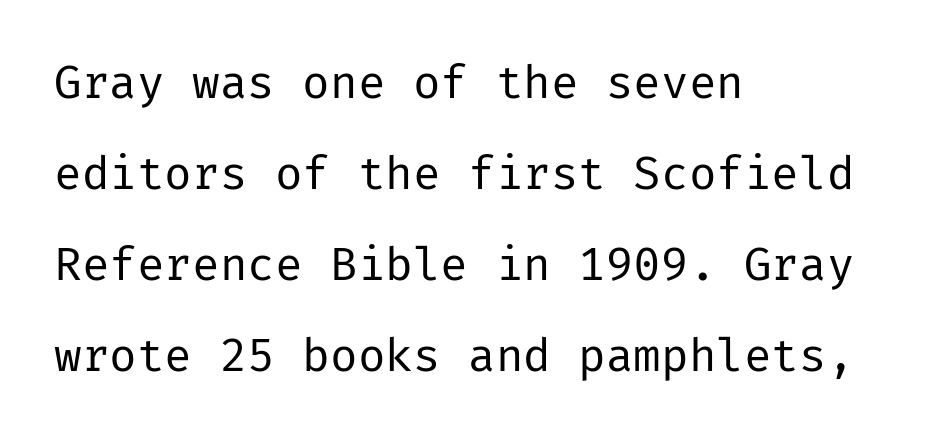
Clear beneath every line of the passage. These lines stand farther apart than default settings would place them. Caption: face not bold, strokes unweighted. The lettering stays uniformly vertical, giving the passage a roman look. The horizontal fit of the characters is conventional and even.
